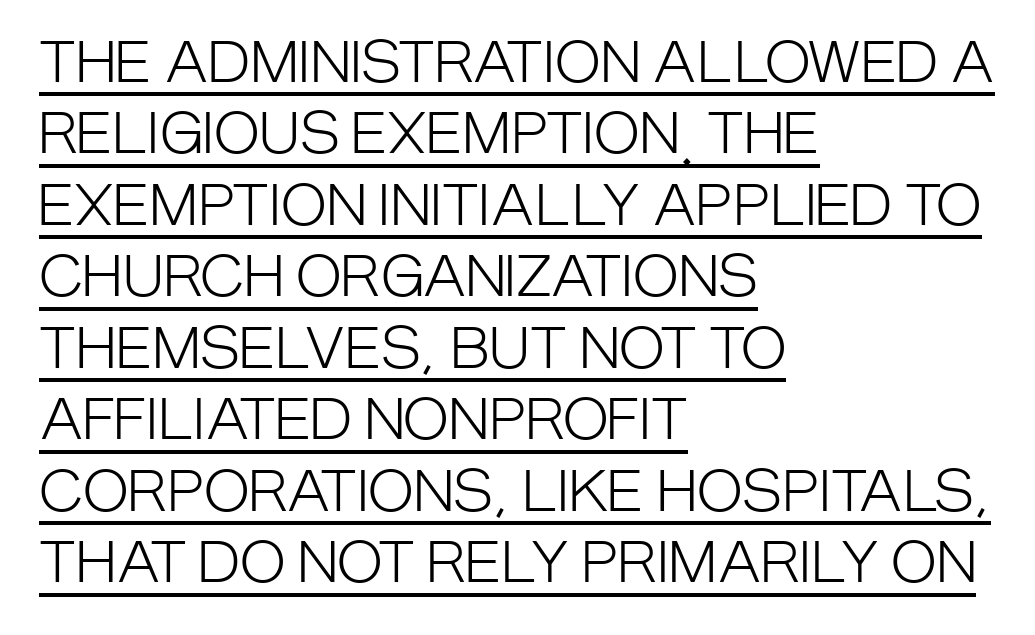
{"serif": "no", "italic": "no", "bold": "no", "weight": "light", "width": "condensed", "stroke_contrast": "low", "x_height": "large", "monospaced": "no", "underline": "yes", "align": "left", "line_spacing": "normal", "line_spacing_ratio": 1.3, "letter_spacing": "normal", "letter_spacing_em": 0.0, "glyph_px": 55}
